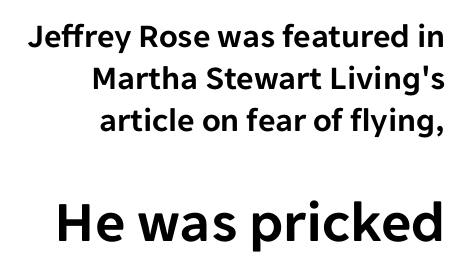
{"serif": "no", "italic": "no", "width": "normal", "stroke_contrast": "low", "x_height": "medium", "monospaced": "no", "underline": "no", "align": "right", "line_spacing_ratio": 1.24, "letter_spacing": "normal", "letter_spacing_em": 0.0, "larger_block": "second", "size_ratio": 1.74, "glyph_px": 59}
